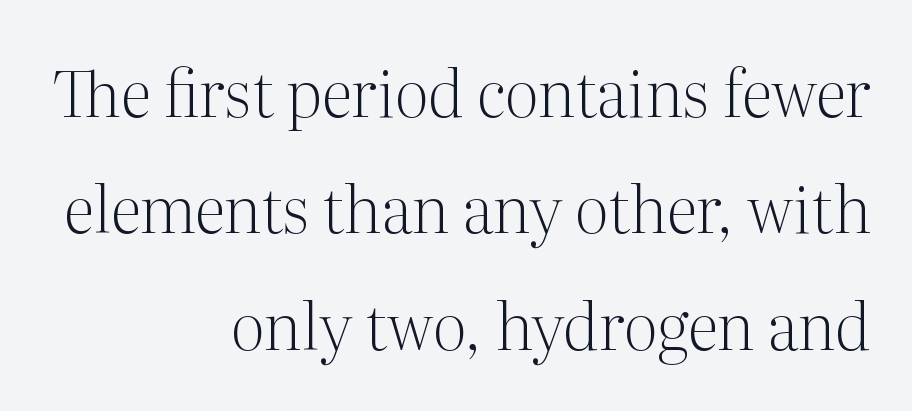
The image shows 64 px light serif type, upright; set right-aligned, line spacing 1.82x, normal letter spacing, not underlined; medium stroke contrast and a medium x-height.
